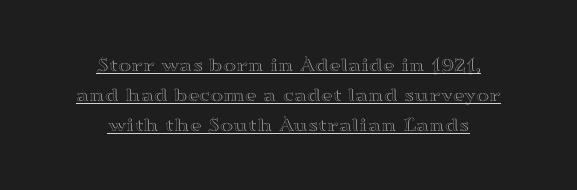
You can tell it's not italic because the verticals are truly vertical. Horizontal bands of white between lines are of average thickness. Leftover space on each line is divided equally before and after the words. This rendering features underlined lettering.
